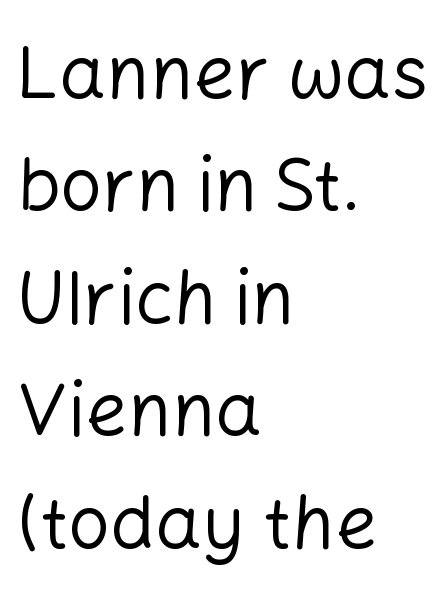
The image shows 74 px regular-weight sans-serif type, upright; set left-aligned, normal line spacing (1.52x), normal letter spacing, not underlined; low stroke contrast and a medium x-height.
